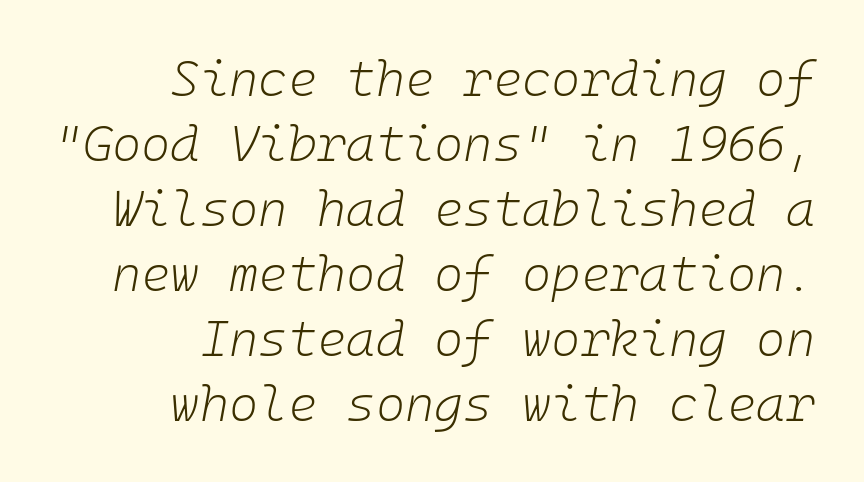
On a weight scale, this lands at 450 or below. Casual observation: everything's shoved over to the right. The type is set solid horizontally, with unmodified tracking. Check under the words: just untouched page.
